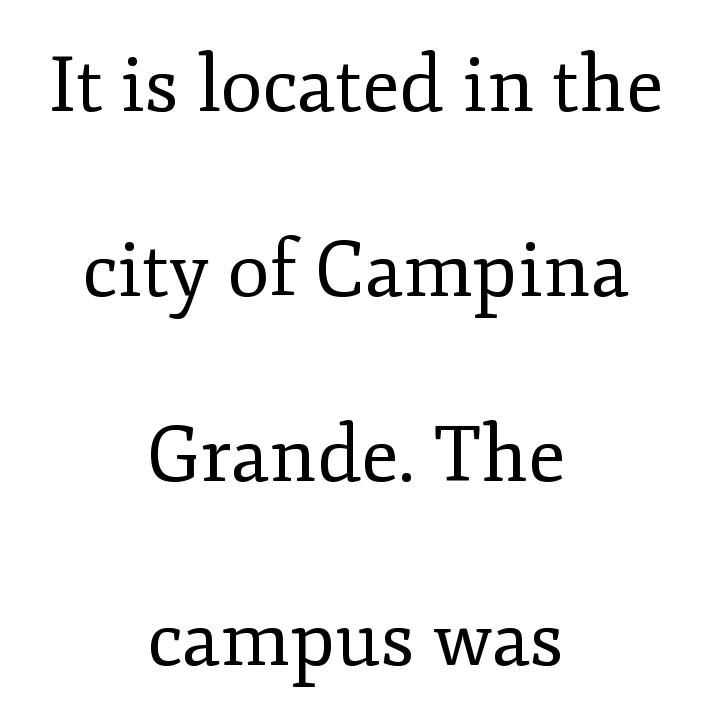
Honestly, the letter spacing is just normal — you wouldn't notice it. The area under the type is left untouched. Teacher's note: observe the equal gaps on both sides — that is centered alignment. The type sits square on the baseline with zero lean. The type family on display is of the serif kind. The letters advance in unequal steps, a hallmark of proportional type.
